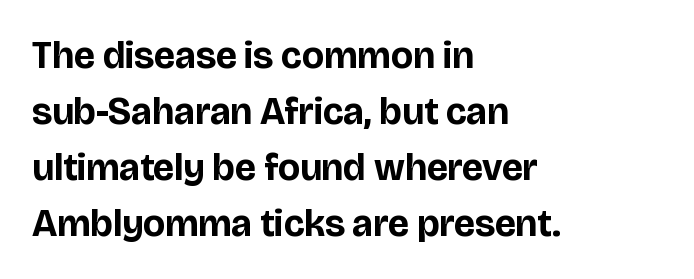
The image shows 38 px bold sans-serif type, upright; set left-aligned, normal line spacing (1.47x), normal letter spacing, not underlined; low stroke contrast and a large x-height.
